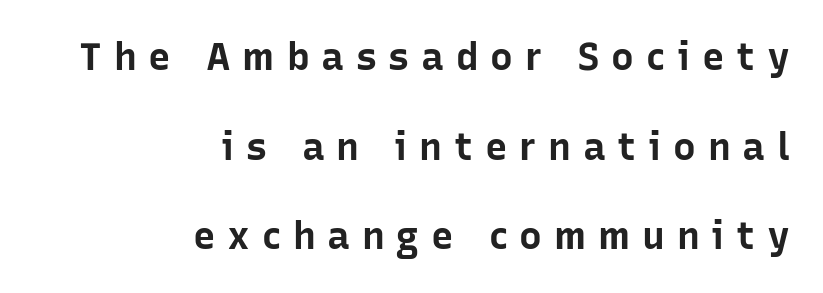
Q: Is the text bold? A: Yes.
Q: Is the text italic (slanted)? A: No, it is upright.
Q: Is the typeface a serif or a sans-serif typeface? A: Sans-serif.
Q: Is the text underlined? A: No.
Q: How is the paragraph aligned? A: Right-aligned.
Q: Is the spacing between letters normal or unusually wide? A: Unusually wide.
Q: Is the spacing between lines tight, normal or loose? A: Loose.
Q: Width (condensed, normal, or wide)? A: Normal.
Q: Stroke contrast? A: Low.
Q: x-height? A: Medium.
Q: Monospaced? A: No.
